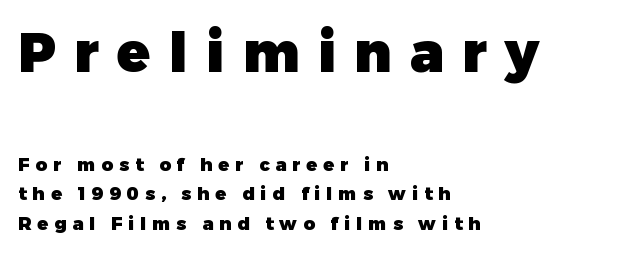
The image shows 55 px heavy sans-serif type, upright; set left-aligned, normal line spacing (1.65x), unusually wide letter spacing (+0.33 em), not underlined; the first (top) block is 3.06x larger; low stroke contrast and a medium x-height.
